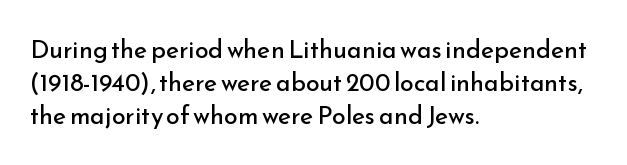
Q: Is the text bold? A: No.
Q: Is the text italic (slanted)? A: No, it is upright.
Q: Is the text underlined? A: No.
Q: How is the paragraph aligned? A: Left-aligned.
Q: Is the spacing between letters normal or unusually wide? A: Normal.
Q: Is the spacing between lines tight, normal or loose? A: Normal.
